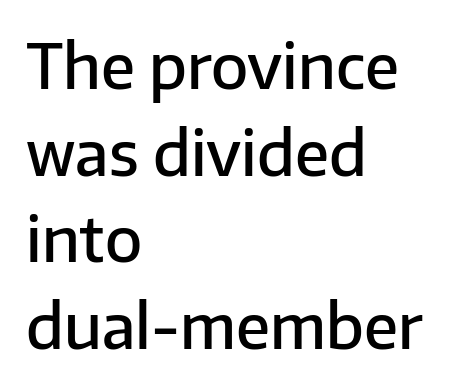
The image shows 61 px semibold sans-serif type, upright; set left-aligned, normal line spacing (1.42x), normal letter spacing, not underlined; low stroke contrast and a medium x-height.
